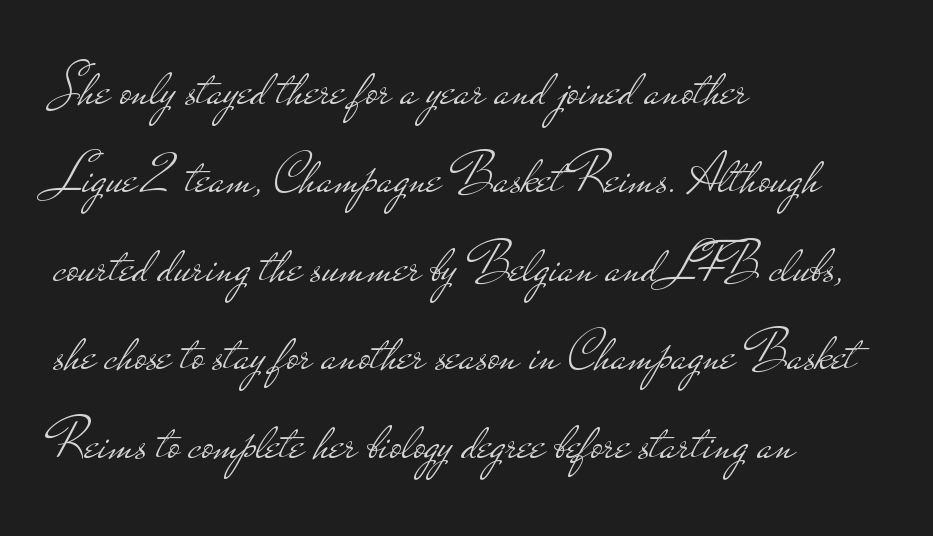
Q: Is the text bold? A: No.
Q: Is the text italic (slanted)? A: Yes.
Q: Is the typeface a serif or a sans-serif typeface? A: Sans-serif.
Q: Is the text underlined? A: No.
Q: How is the paragraph aligned? A: Left-aligned.
Q: Is the spacing between letters normal or unusually wide? A: Normal.
Q: Is the spacing between lines tight, normal or loose? A: Normal.
Q: Width (condensed, normal, or wide)? A: Wide.
Q: Stroke contrast? A: Low.
Q: x-height? A: Small.
Q: Monospaced? A: No.
